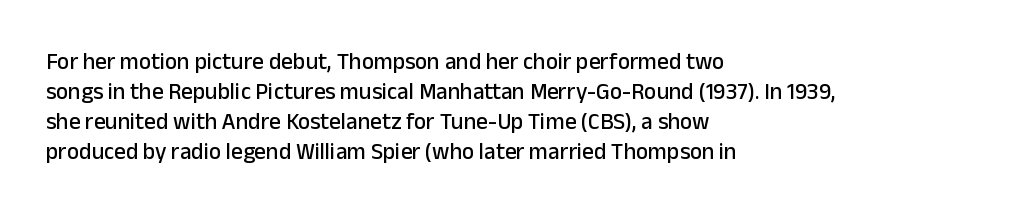
The ragged edge is on the right, which tells us the setting is flush left. What's the leading like? Ordinary, nothing unusual. Posture: straight, roman, zero tilt. The face used here is rendered with its standard letterfit. Letters rest on an invisible, unmarked baseline.
